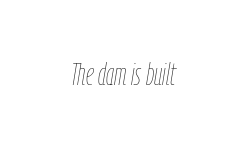
The image shows 32 px thin, condensed type, italic (leaning right); set normal letter spacing, not underlined; low stroke contrast and a medium x-height.
